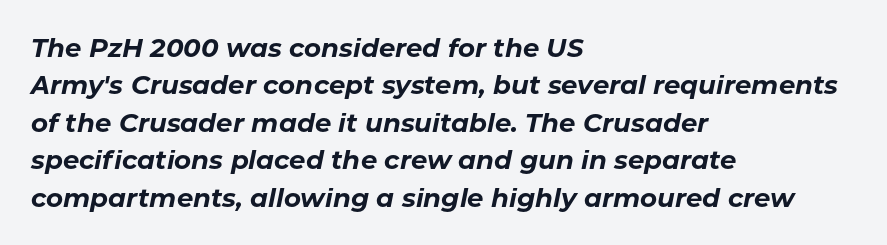
{"italic": "yes", "lean": "right", "slant_degrees": 11, "bold": "yes", "underline": "no", "align": "left", "line_spacing": "normal", "line_spacing_ratio": 1.44, "letter_spacing": "normal", "letter_spacing_em": 0.0, "glyph_px": 26}
